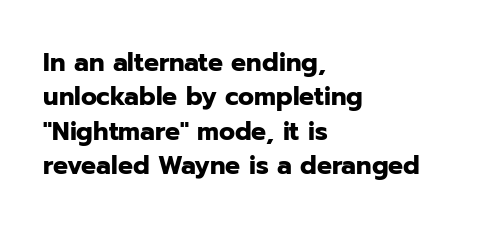
Plain, unruled lines of type. Italic: no, the glyphs are upright roman. The face used here has the dense, thick strokes of a bold. Compared with typical paragraphs, the rows here are spaced about the same. The paragraph has a hard left edge and a soft right edge. Here the glyphs are tracked normally, forming tight word shapes.
